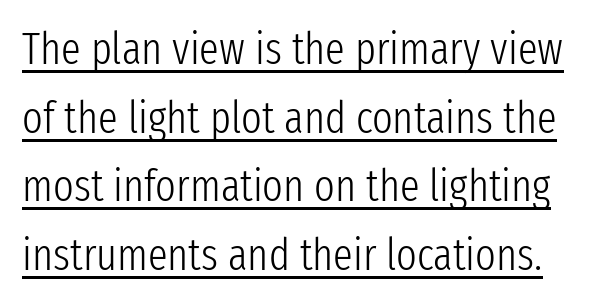
The image shows 44 px light, condensed sans-serif type, upright; set normal line spacing (1.56x), normal letter spacing, underlined; low stroke contrast and a medium x-height.
